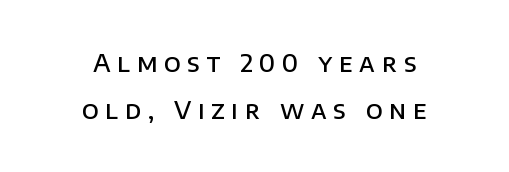
Q: Is the text bold? A: Semi-bold.
Q: Is the text italic (slanted)? A: No, it is upright.
Q: Is the text underlined? A: No.
Q: How is the paragraph aligned? A: Centered.
Q: Is the spacing between letters normal or unusually wide? A: Unusually wide.
Q: Is the spacing between lines tight, normal or loose? A: Loose.
